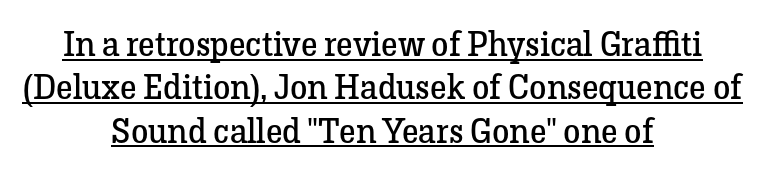
{"serif": "yes", "italic": "no", "bold": "no", "weight": "regular", "width": "normal", "stroke_contrast": "low", "x_height": "medium", "monospaced": "no", "underline": "yes", "align": "center", "line_spacing_ratio": 1.24, "letter_spacing": "normal", "letter_spacing_em": 0.0, "glyph_px": 35}
